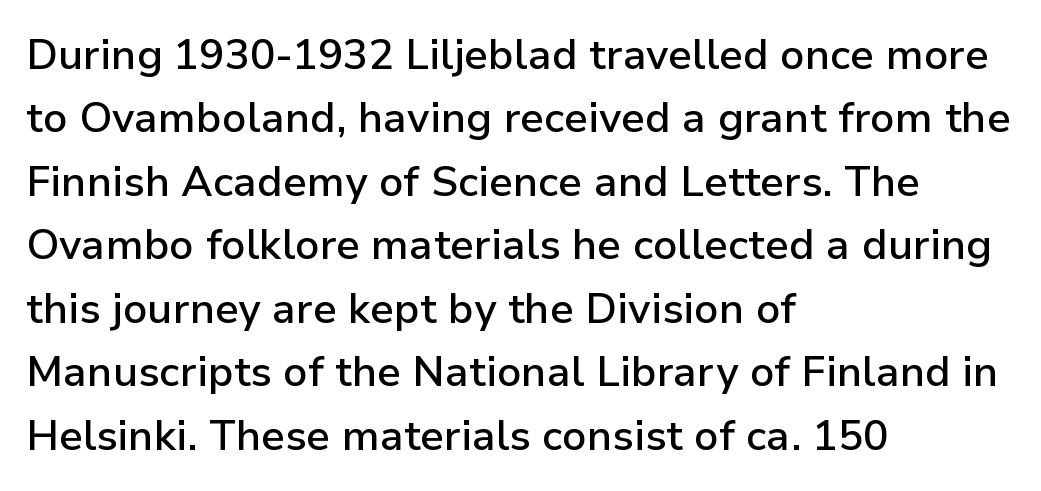
In terms of weight, the rendering is demibold, just under bold. What kind of face is this? One without serifs — a sans. This sample is left-justified, so line endings fall wherever the words run out. The letters stand straight up with perfectly vertical stems. The gaps between neighbouring characters are ordinary and unremarkable. The passage shown is typed in a proportional face where columns would drift.
